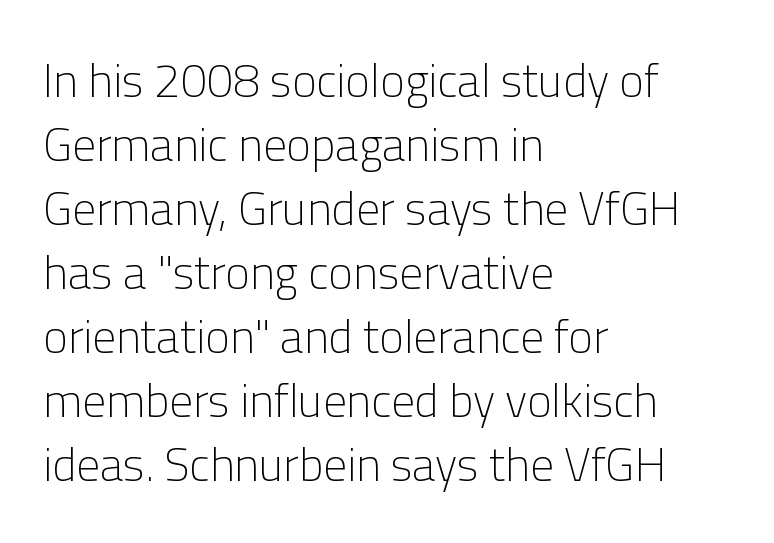
Q: Is the text bold? A: No.
Q: Is the text italic (slanted)? A: No, it is upright.
Q: Is the typeface a serif or a sans-serif typeface? A: Sans-serif.
Q: Is the text underlined? A: No.
Q: How is the paragraph aligned? A: Left-aligned.
Q: Is the spacing between letters normal or unusually wide? A: Normal.
Q: Is the spacing between lines tight, normal or loose? A: Normal.
Q: Width (condensed, normal, or wide)? A: Normal.
Q: Stroke contrast? A: Low.
Q: x-height? A: Medium.
Q: Monospaced? A: No.
